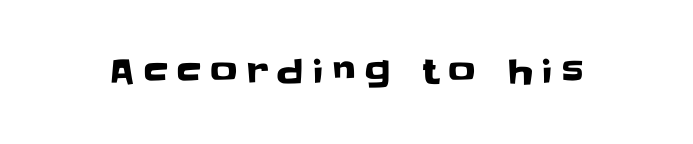
Only glyphs here, with clear space below each row. The letters are spread apart with noticeably loose tracking. Here the designer chose a conventional face with non-uniform glyph widths. Quick note: not italic, upright.
